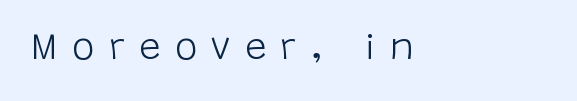
The image shows 38 px light sans-serif type, upright; set left-aligned, unusually wide letter spacing (+0.38 em), not underlined; low stroke contrast and a large x-height.
